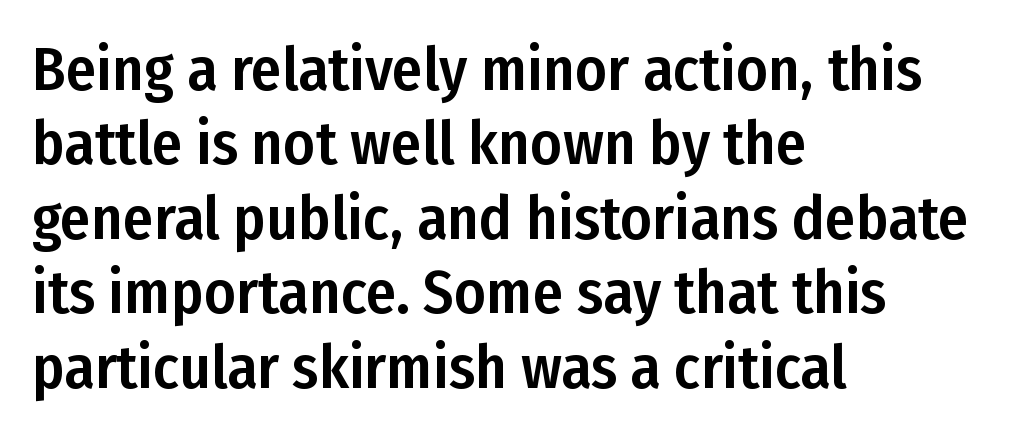
Q: Is the text italic (slanted)? A: No, it is upright.
Q: Is the typeface a serif or a sans-serif typeface? A: Sans-serif.
Q: Is the text underlined? A: No.
Q: How is the paragraph aligned? A: Left-aligned.
Q: Is the spacing between letters normal or unusually wide? A: Normal.
Q: Width (condensed, normal, or wide)? A: Condensed.
Q: Stroke contrast? A: Low.
Q: x-height? A: Medium.
Q: Monospaced? A: No.
